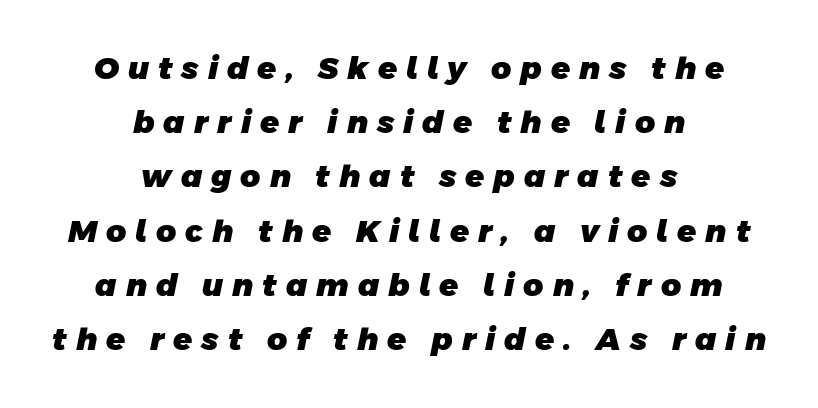
Q: Is the text bold? A: Yes.
Q: Is the typeface a serif or a sans-serif typeface? A: Sans-serif.
Q: Is the text underlined? A: No.
Q: How is the paragraph aligned? A: Centered.
Q: Is the spacing between letters normal or unusually wide? A: Unusually wide.
Q: Width (condensed, normal, or wide)? A: Normal.
Q: Stroke contrast? A: Low.
Q: x-height? A: Large.
Q: Monospaced? A: No.
